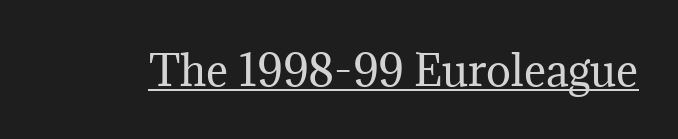
I'd call this a serif setting — the letters wear small feet. Look at the tracking — it's just the regular setting, nothing added. Every character sits straight up, as roman type does. The face looks like a standard text weight, possibly lighter.
